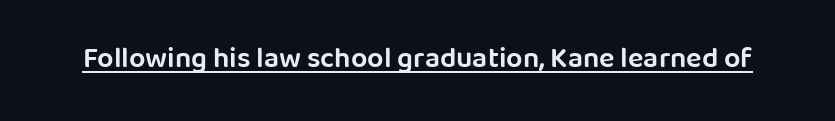
Each letter keeps its own natural width here, so spacing adapts to shape. Ordinary non-slanted type is in use. Spacing between characters is what you'd get straight out of the box. I'd describe the lettering as semibold — firm but not a full bold. You can see a thin bar hugging the bottom of the glyphs. Nope, no serifs anywhere on these letters.
